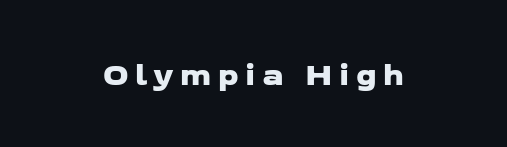
{"serif": "no", "width": "wide", "stroke_contrast": "low", "x_height": "medium", "monospaced": "no", "underline": "no", "letter_spacing": "wide", "letter_spacing_em": 0.2, "glyph_px": 32}
